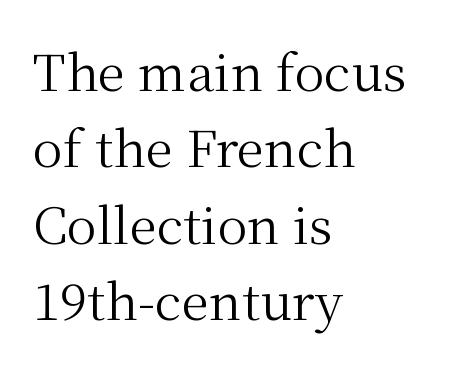
This block has exactly the height ordinary leading produces. If you drew a ruler down the left edge, every line would touch it. You can tell it's not italic because the verticals are truly vertical. Note: serifs present on the glyphs. Proportional: the letters do not fall into vertical columns. The strokes carry an ordinary text weight at most.
